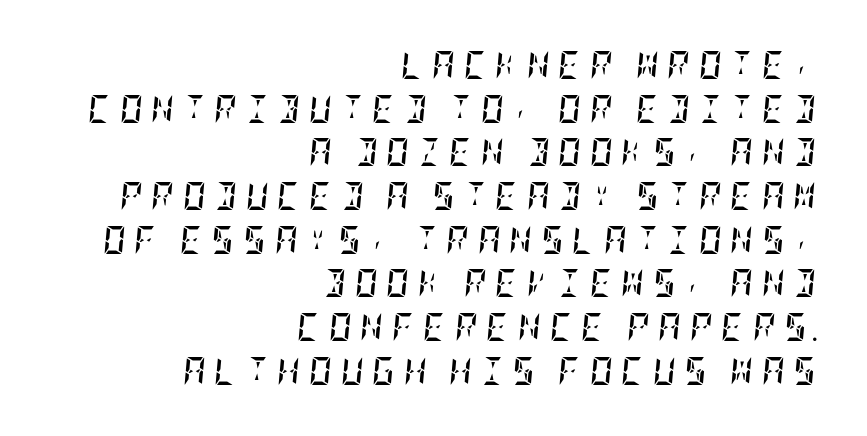
The image shows 28 px semibold, condensed type, italic (leaning right); set right-aligned, normal line spacing (1.56x), unusually wide letter spacing (+0.31 em), not underlined; low stroke contrast and a large x-height.
